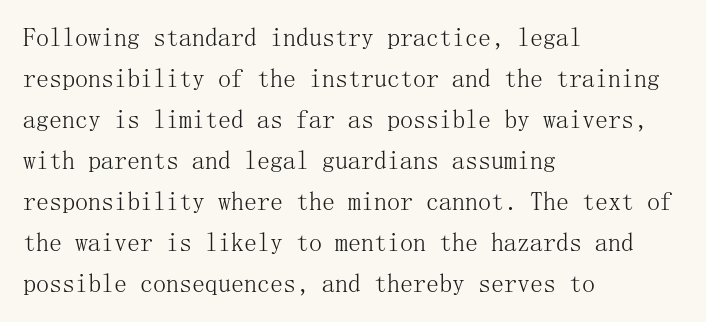
{"italic": "no", "bold": "no", "underline": "no", "align": "left", "line_spacing": "normal", "line_spacing_ratio": 1.58, "letter_spacing": "normal", "letter_spacing_em": 0.0, "glyph_px": 26}
